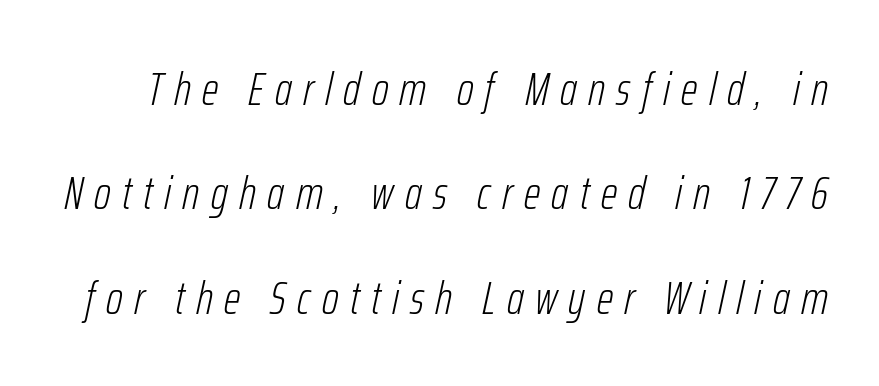
Q: Is the text bold? A: No.
Q: Is the text italic (slanted)? A: Yes, it leans right by about 12 degrees.
Q: Is the text underlined? A: No.
Q: Is the spacing between letters normal or unusually wide? A: Unusually wide.
Q: Is the spacing between lines tight, normal or loose? A: Loose.
Q: Width (condensed, normal, or wide)? A: Condensed.
Q: Stroke contrast? A: Low.
Q: x-height? A: Medium.
Q: Monospaced? A: No.
